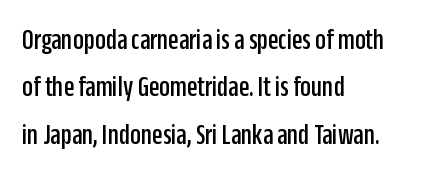
The image shows 30 px condensed sans-serif type, upright; set left-aligned, normal line spacing (1.58x), normal letter spacing, not underlined; low stroke contrast and a large x-height.
